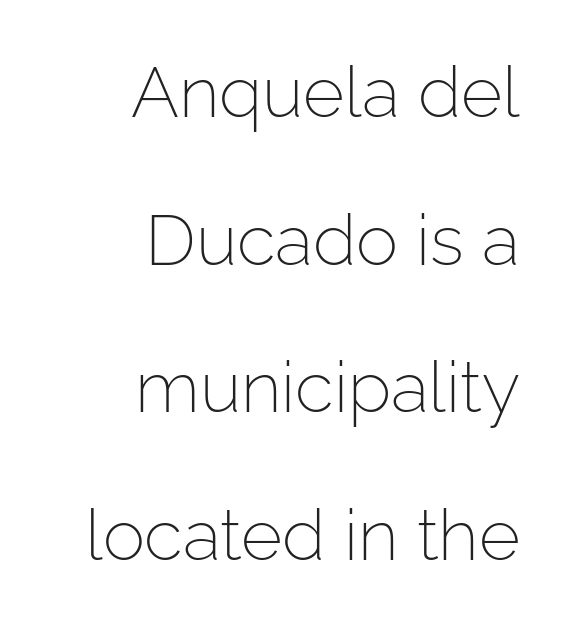
The image shows 71 px light sans-serif type, upright; set right-aligned, loose line spacing (2.08x), normal letter spacing, not underlined; low stroke contrast and a medium x-height.
